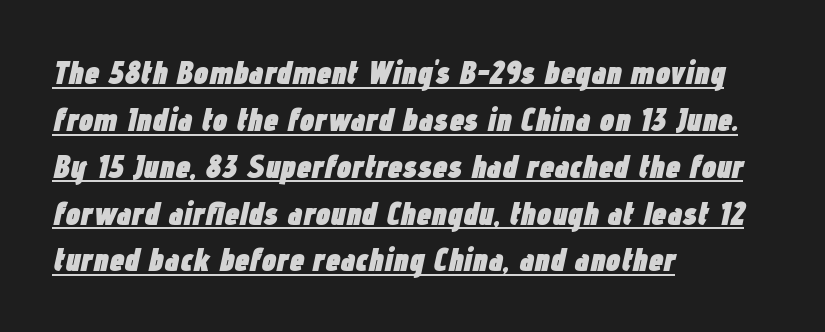
Q: Is the text bold? A: Yes.
Q: Is the text italic (slanted)? A: Yes, it leans right by about 12 degrees.
Q: Is the text underlined? A: Yes.
Q: How is the paragraph aligned? A: Left-aligned.
Q: Is the spacing between letters normal or unusually wide? A: Normal.
Q: Is the spacing between lines tight, normal or loose? A: Normal.
Q: Width (condensed, normal, or wide)? A: Condensed.
Q: Stroke contrast? A: Low.
Q: x-height? A: Medium.
Q: Monospaced? A: No.
